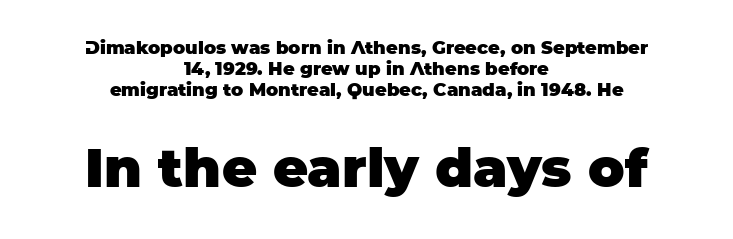
The image shows 54 px heavy sans-serif type, upright; set centered, line spacing 1.17x, normal letter spacing, not underlined; the second (bottom) block is 3.0x larger; low stroke contrast and a large x-height.
